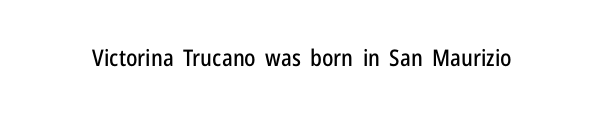
{"italic": "no", "underline": "no", "letter_spacing": "normal", "letter_spacing_em": 0.0, "glyph_px": 23}
